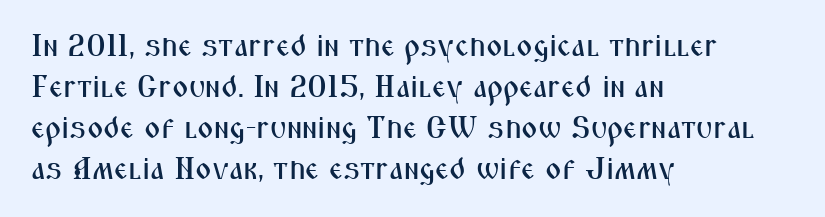
Italic? Not at all — the glyphs are vertical. This sample has the flowing, uneven cadence of proportional lettering. You can tell from the bare stems that sans-serif type was used. This sample is left-justified, so line endings fall wherever the words run out. Reading down the column, the eye jumps a familiar distance to each next line. Quick note: underline off.
